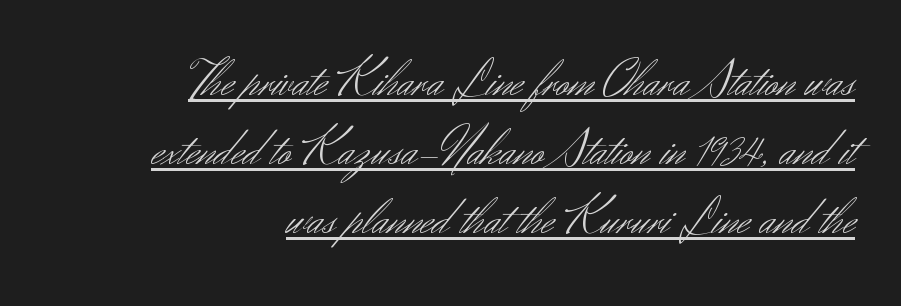
Q: Is the text bold? A: No.
Q: Is the text italic (slanted)? A: Yes.
Q: Is the typeface a serif or a sans-serif typeface? A: Sans-serif.
Q: Is the text underlined? A: Yes.
Q: How is the paragraph aligned? A: Right-aligned.
Q: Is the spacing between letters normal or unusually wide? A: Normal.
Q: Is the spacing between lines tight, normal or loose? A: Normal.
Q: Width (condensed, normal, or wide)? A: Normal.
Q: Stroke contrast? A: Medium.
Q: x-height? A: Small.
Q: Monospaced? A: No.
